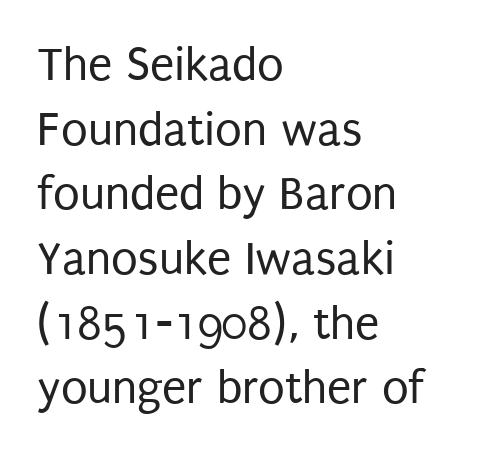
Q: Is the text bold? A: No.
Q: Is the text italic (slanted)? A: No, it is upright.
Q: Is the typeface a serif or a sans-serif typeface? A: Sans-serif.
Q: Is the text underlined? A: No.
Q: How is the paragraph aligned? A: Left-aligned.
Q: Is the spacing between letters normal or unusually wide? A: Normal.
Q: Is the spacing between lines tight, normal or loose? A: Normal.
Q: Width (condensed, normal, or wide)? A: Condensed.
Q: Stroke contrast? A: Low.
Q: x-height? A: Large.
Q: Monospaced? A: No.
